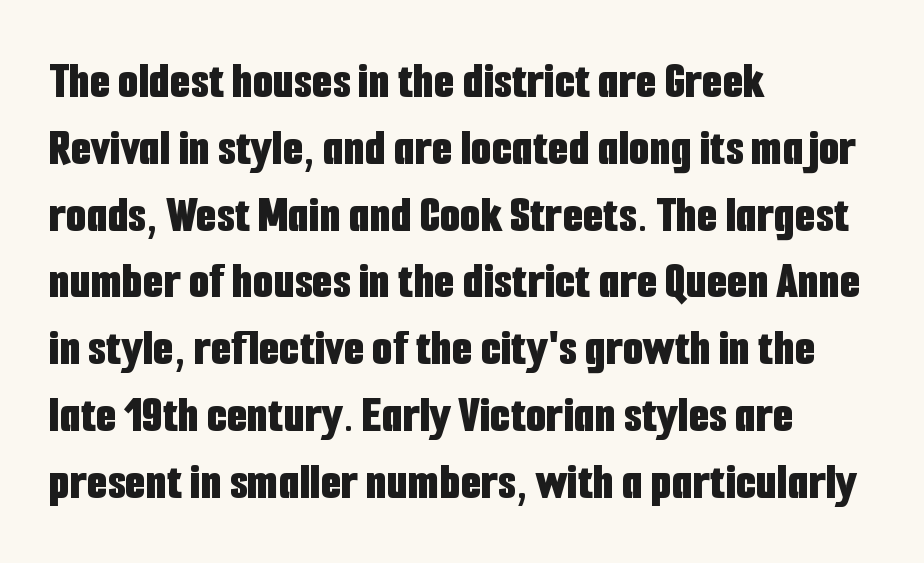
The image shows 53 px bold, condensed sans-serif type, upright; set left-aligned, normal line spacing (1.26x), normal letter spacing, not underlined; low stroke contrast and a medium x-height.
